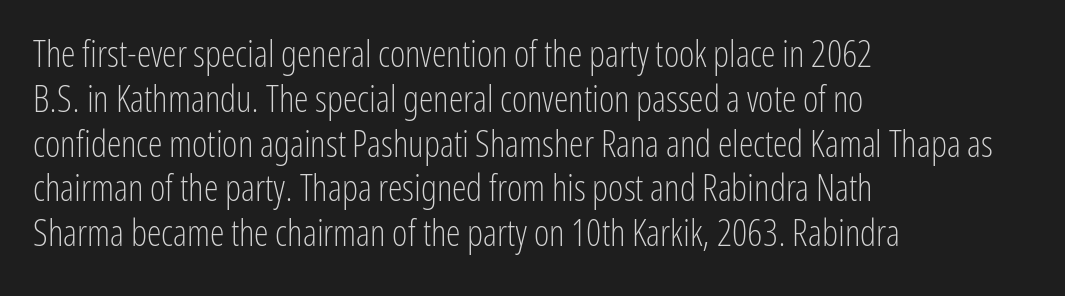
Typeset ragged right — the left edge is the straight one. Letters rest on an invisible, unmarked baseline. The letters advance in unequal steps, a hallmark of proportional type. You can tell it's not italic because the verticals are truly vertical. The glyphs in this specimen are sans serif.
